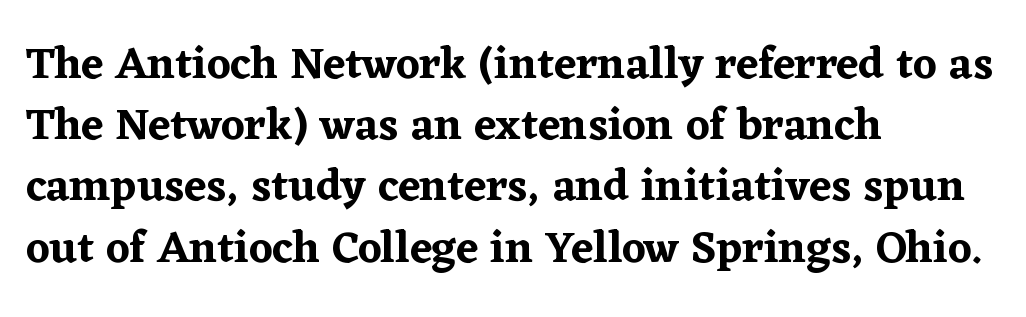
The setting favours the left margin, as ordinary paragraphs usually do. Has an underline been added? It has not. Character widths vary here, with narrow letters taking less room than wide ones. The letters carry serifs — small finishing strokes at the ends of their stems. Compared with typical body copy, the letter spacing here is the same. This sample uses an upright cut, with every glyph sitting square on the baseline.
